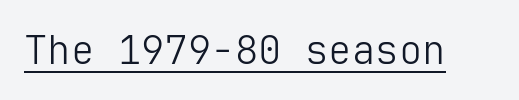
The image shows 39 px light sans-serif type, upright; set normal letter spacing, underlined; low stroke contrast and a medium x-height.
